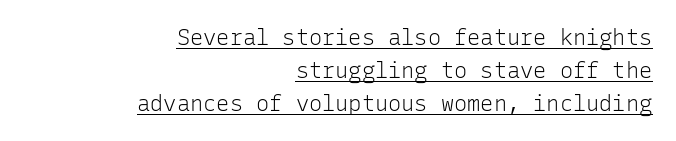
{"italic": "no", "bold": "no", "underline": "yes", "align": "right", "line_spacing": "normal", "line_spacing_ratio": 1.5, "letter_spacing": "normal", "letter_spacing_em": 0.0, "glyph_px": 22}
